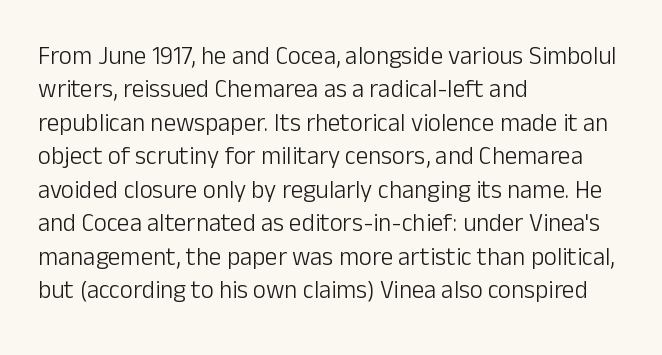
Q: Is the text bold? A: No.
Q: Is the text italic (slanted)? A: No, it is upright.
Q: Is the text underlined? A: No.
Q: How is the paragraph aligned? A: Left-aligned.
Q: Is the spacing between letters normal or unusually wide? A: Normal.
Q: Is the spacing between lines tight, normal or loose? A: Normal.
